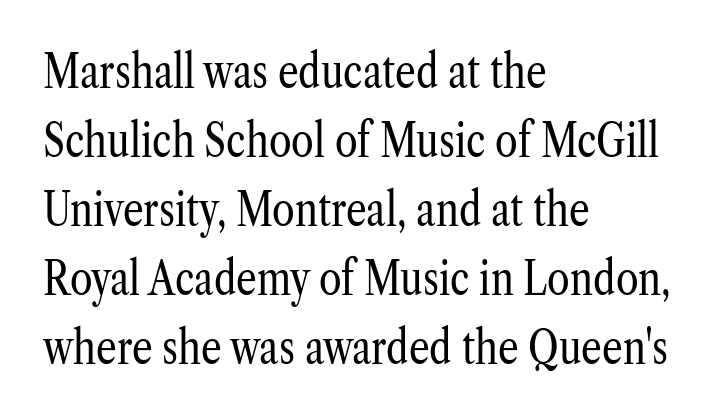
The image shows 46 px regular-weight, condensed serif type, upright; set left-aligned, normal line spacing (1.5x), normal letter spacing, not underlined; low stroke contrast and a medium x-height.
